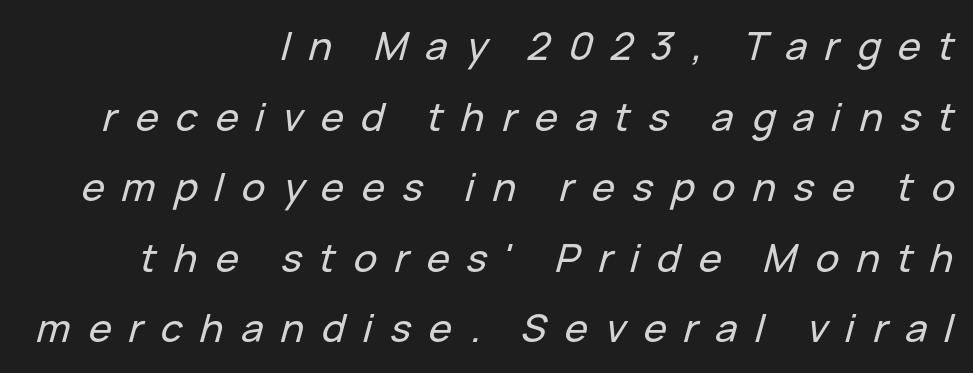
This rendering features lettering with no underline. Observe the lean: these are italic letterforms. This sample is right-justified, so line beginnings fall wherever the words allow. Varying glyph widths throughout — classic text-font behaviour. Letter spacing: wide.
